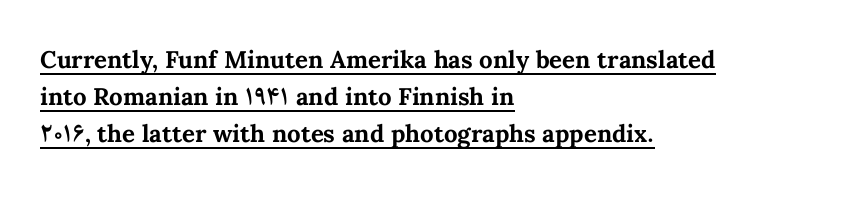
{"italic": "no", "bold": "yes", "underline": "yes", "align": "left", "line_spacing": "normal", "line_spacing_ratio": 1.54, "letter_spacing": "normal", "letter_spacing_em": 0.0, "glyph_px": 24}
